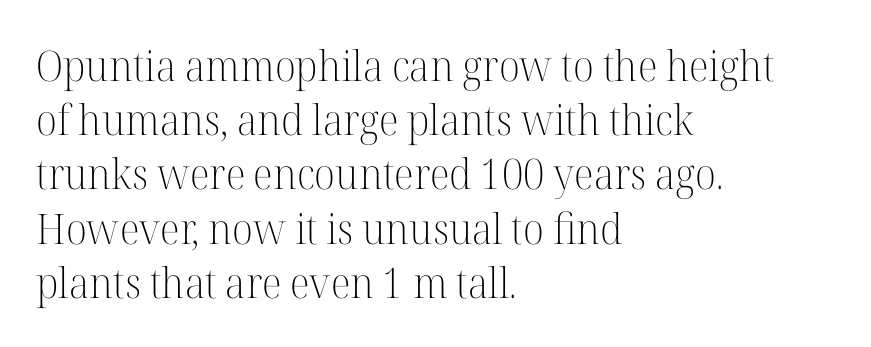
{"serif": "yes", "italic": "no", "bold": "no", "weight": "light", "width": "normal", "stroke_contrast": "high", "x_height": "medium", "monospaced": "no", "underline": "no", "align": "left", "line_spacing": "normal", "line_spacing_ratio": 1.29, "letter_spacing": "normal", "letter_spacing_em": 0.0, "glyph_px": 42}
